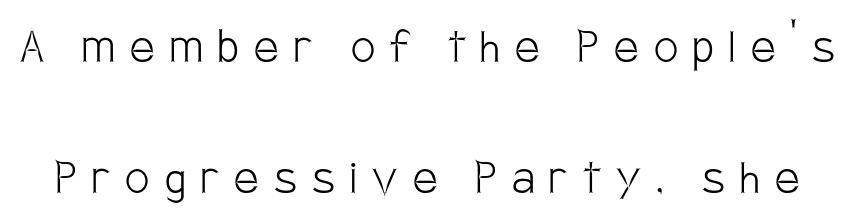
{"serif": "no", "italic": "no", "bold": "no", "weight": "light", "width": "condensed", "stroke_contrast": "low", "x_height": "large", "monospaced": "no", "underline": "no", "line_spacing": "loose", "line_spacing_ratio": 2.42, "letter_spacing": "wide", "letter_spacing_em": 0.28, "glyph_px": 54}
